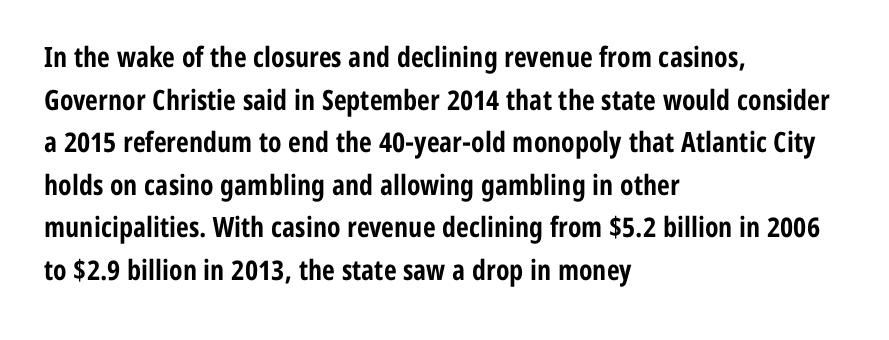
Are there feet on the stems? There aren't — it's a sans. The letters advance in unequal steps, a hallmark of proportional type. The string is rendered with underlining switched off. Italic? Not at all — the glyphs are vertical. Compared with typical paragraphs, the rows here are spaced about the same.
